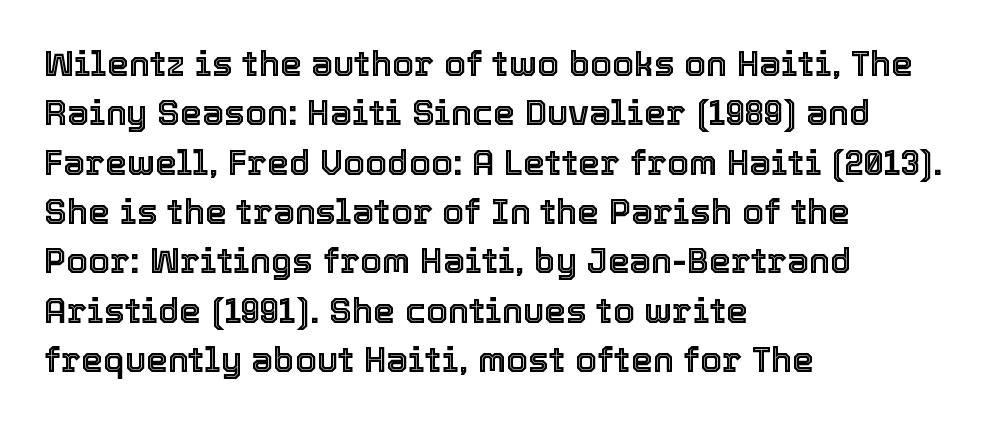
Does the leading feel generous? No, just average. The letters stand straight up with perfectly vertical stems. A clean baseline with only descenders dipping below it. One-word summary of the alignment: left. Inter-character spacing is left at the font's built-in metrics.
